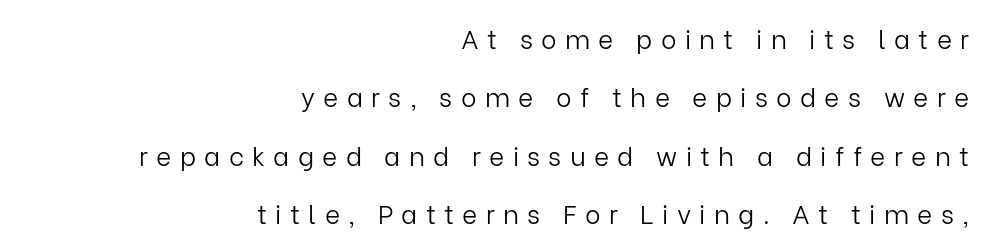
Posture: upright roman. Horizontally, the lines are justified to the trailing edge only. Widely set lines give the paragraph a tall, airy silhouette. The face used here is rendered with a markedly widened letterfit.
